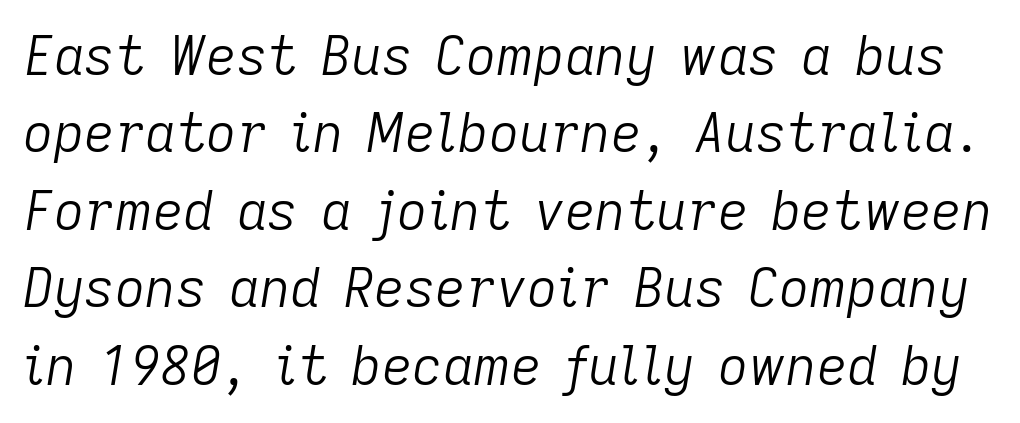
Q: Is the text bold? A: No.
Q: Is the text italic (slanted)? A: Yes, it leans right by about 9 degrees.
Q: Is the text underlined? A: No.
Q: Is the spacing between letters normal or unusually wide? A: Normal.
Q: Is the spacing between lines tight, normal or loose? A: Normal.
Q: Width (condensed, normal, or wide)? A: Normal.
Q: Stroke contrast? A: Low.
Q: x-height? A: Medium.
Q: Monospaced? A: No.
